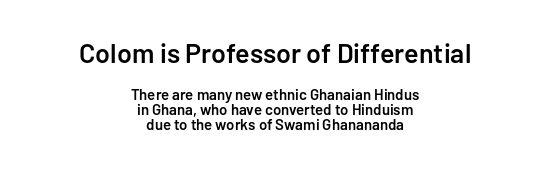
The image shows 27 px text type, upright; set centered, tight line spacing (1.01x), normal letter spacing, not underlined; the first (top) block is 1.8x larger.
